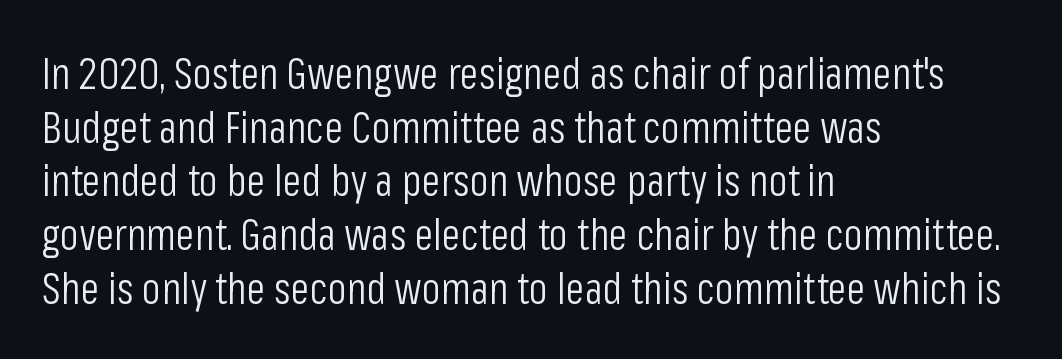
{"serif": "no", "italic": "no", "bold": "no", "weight": "light", "width": "condensed", "stroke_contrast": "low", "x_height": "medium", "monospaced": "no", "underline": "no", "align": "left", "line_spacing": "normal", "line_spacing_ratio": 1.25, "letter_spacing": "normal", "letter_spacing_em": 0.0, "glyph_px": 43}
